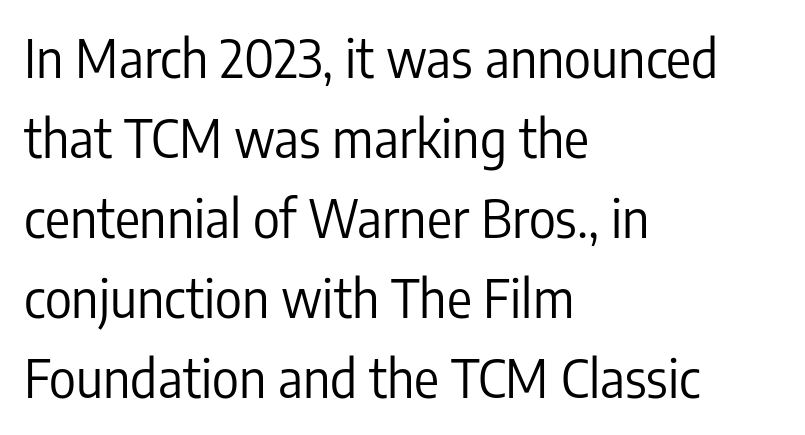
{"serif": "no", "italic": "no", "bold": "no", "weight": "regular", "width": "condensed", "stroke_contrast": "low", "x_height": "medium", "monospaced": "no", "underline": "no", "align": "left", "line_spacing": "normal", "line_spacing_ratio": 1.54, "letter_spacing": "normal", "letter_spacing_em": 0.0, "glyph_px": 52}
